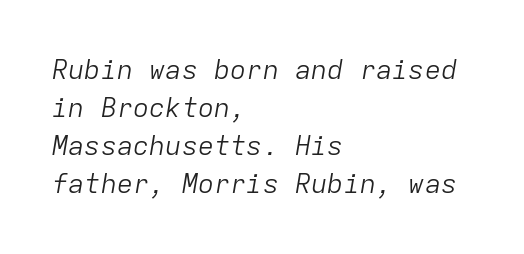
The specimen reads as italic at a glance. Successive baselines arrive at the customary interval. Nothing heavy about these letters — not bold at all. Any mark beneath the type? The region is blank. This rendering uses left alignment, leaving the right contour irregular. The rendering keeps characters at their native spacing.
